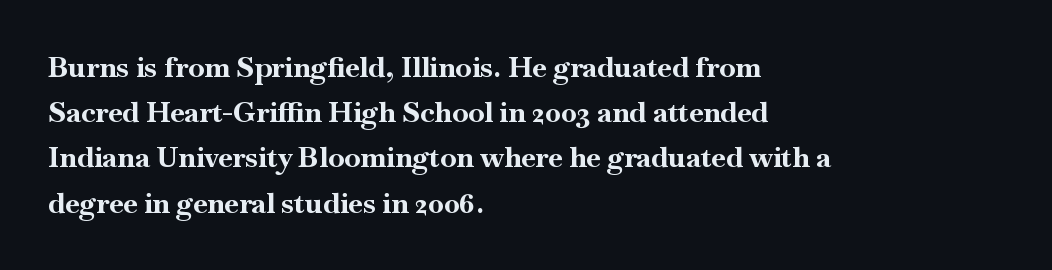
Compared with typical body copy, the letter spacing here is the same. Heavy-handed strokes throughout: this text is bold. It's the straight-up-and-down kind of type. The passage shown is typed in a proportional face where columns would drift. The passage is arranged the way most books set body copy — flush left.
